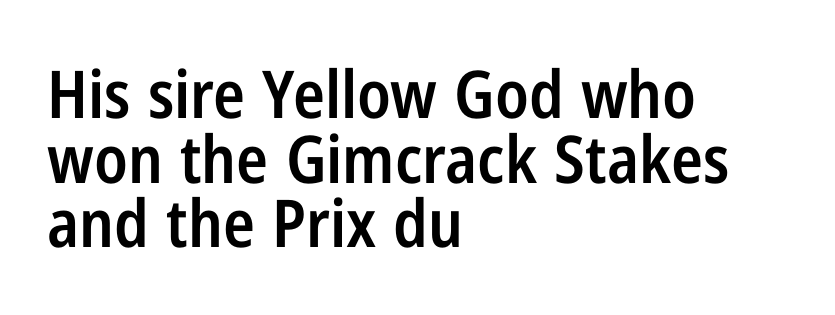
The image shows 66 px semibold, condensed sans-serif type, upright; set left-aligned, tight line spacing (0.98x), normal letter spacing, not underlined; low stroke contrast and a medium x-height.
